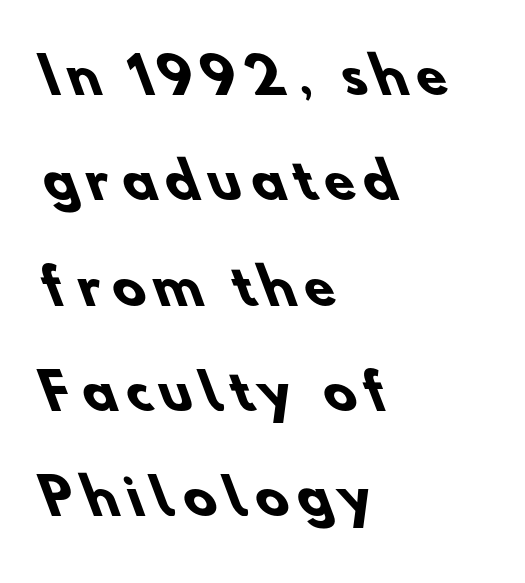
{"serif": "no", "bold": "yes", "weight": "heavy", "width": "normal", "stroke_contrast": "low", "x_height": "small", "monospaced": "no", "underline": "no", "align": "left", "line_spacing": "loose", "line_spacing_ratio": 2.15, "glyph_px": 49}
